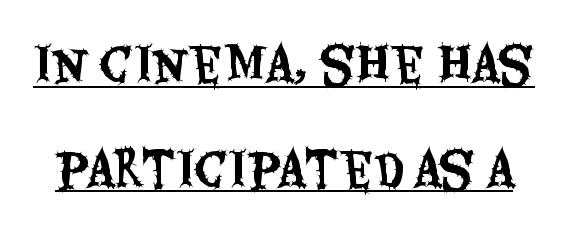
Q: Is the text italic (slanted)? A: No, it is upright.
Q: Is the typeface a serif or a sans-serif typeface? A: Sans-serif.
Q: Is the text underlined? A: Yes.
Q: Is the spacing between letters normal or unusually wide? A: Normal.
Q: Is the spacing between lines tight, normal or loose? A: Loose.
Q: Width (condensed, normal, or wide)? A: Condensed.
Q: Stroke contrast? A: Medium.
Q: x-height? A: Large.
Q: Monospaced? A: No.
